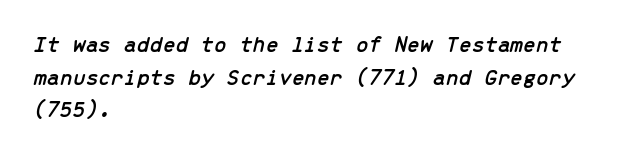
{"italic": "yes", "lean": "right", "slant_degrees": 13, "underline": "no", "align": "left", "line_spacing": "normal", "line_spacing_ratio": 1.42, "letter_spacing": "normal", "letter_spacing_em": 0.0, "glyph_px": 23}
